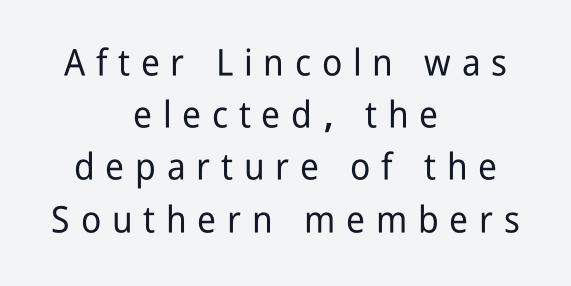
The image shows 37 px condensed sans-serif type, upright; set centered, normal line spacing (1.41x), unusually wide letter spacing (+0.29 em), not underlined; low stroke contrast and a medium x-height.
